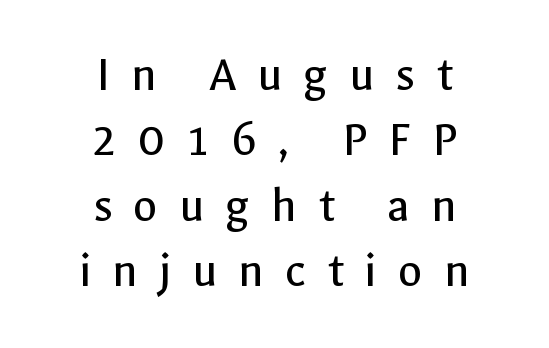
The image shows 50 px regular-weight sans-serif type, upright; set centered, normal line spacing (1.31x), unusually wide letter spacing (+0.42 em), not underlined; a medium x-height.
